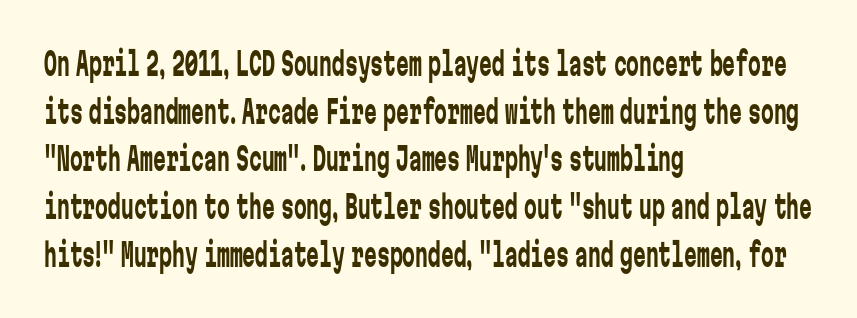
Descender tails drop into unmarked territory. The face used here is monospaced, like something from a code editor. A typesetter would call this leading conventional body-copy spacing. Characters follow at the spacing the type designer built in. A sans-serif font was chosen for this passage.
